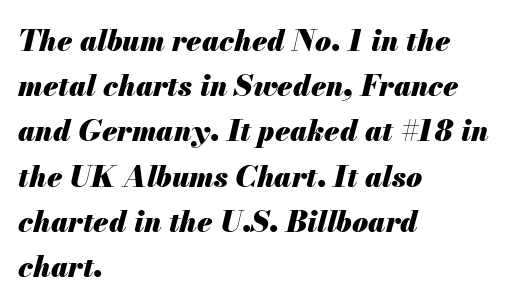
Nothing unusual about the tracking: characters are spaced as the font intends. No word sits above an underline. Is the type bold? Yes — the strokes are clearly thick and heavy. The passage shown leans; its letterforms are oblique. Summary of vertical rhythm: regular, with standard interline spacing.
